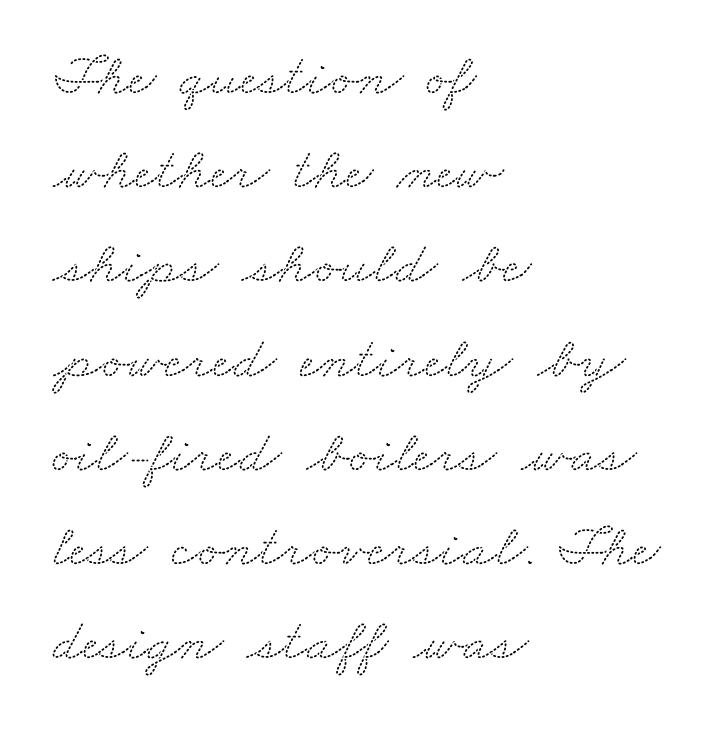
The image shows 60 px wide serif type; set left-aligned, normal line spacing (1.57x), normal letter spacing, not underlined; medium stroke contrast and a small x-height.
